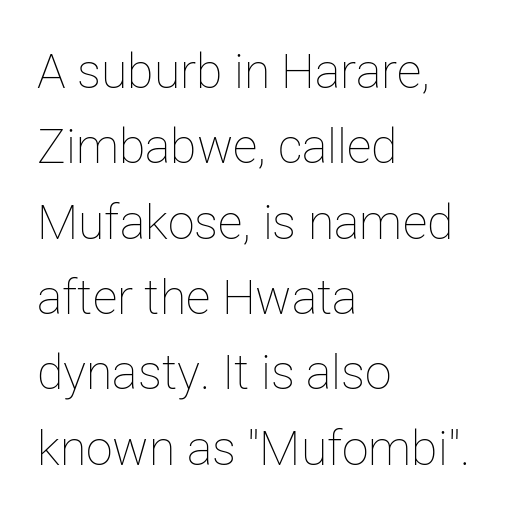
{"italic": "no", "bold": "no", "weight": "thin", "width": "normal", "stroke_contrast": "low", "x_height": "medium", "monospaced": "no", "underline": "no", "align": "left", "line_spacing": "normal", "line_spacing_ratio": 1.57, "letter_spacing": "normal", "letter_spacing_em": 0.0, "glyph_px": 48}
